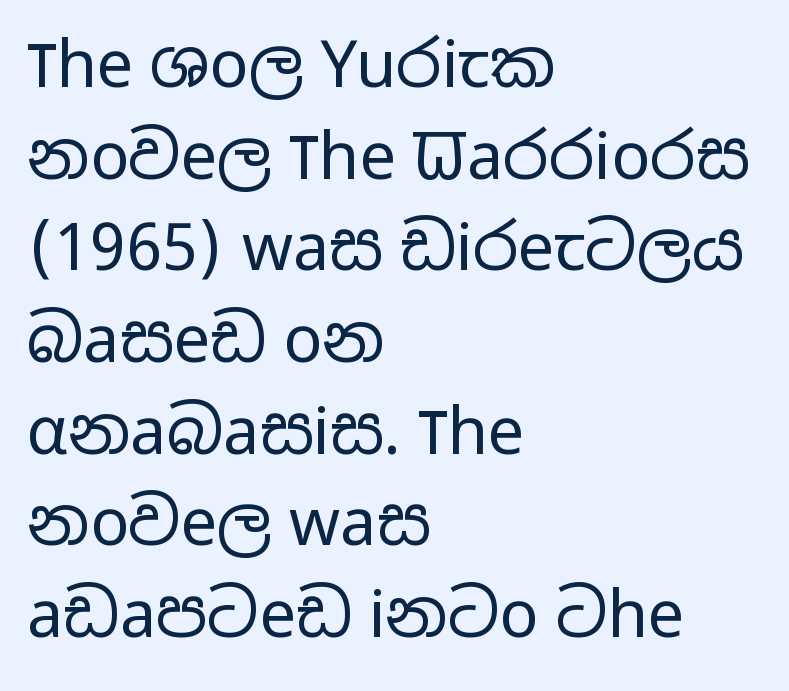
{"serif": "no", "italic": "no", "bold": "no", "weight": "regular", "width": "wide", "stroke_contrast": "low", "x_height": "medium", "monospaced": "no", "underline": "no", "align": "left", "line_spacing": "normal", "line_spacing_ratio": 1.41, "letter_spacing": "normal", "letter_spacing_em": 0.0, "glyph_px": 65}
